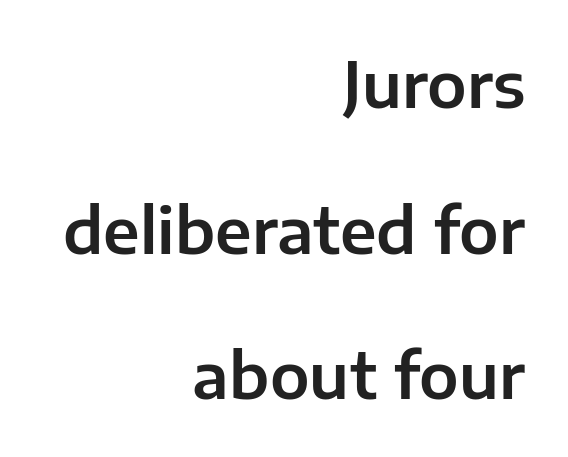
Q: Is the text italic (slanted)? A: No, it is upright.
Q: Is the typeface a serif or a sans-serif typeface? A: Sans-serif.
Q: Is the text underlined? A: No.
Q: How is the paragraph aligned? A: Right-aligned.
Q: Is the spacing between letters normal or unusually wide? A: Normal.
Q: Is the spacing between lines tight, normal or loose? A: Loose.
Q: Width (condensed, normal, or wide)? A: Normal.
Q: Stroke contrast? A: Low.
Q: x-height? A: Medium.
Q: Monospaced? A: No.
